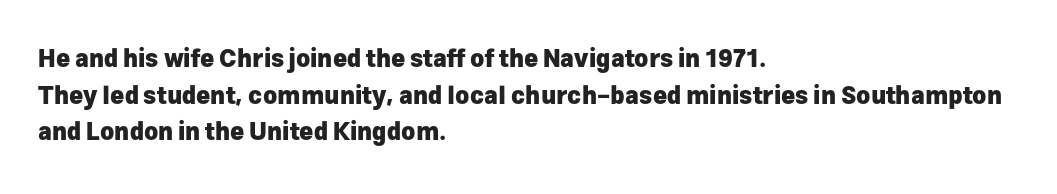
Q: Is the text bold? A: Yes.
Q: Is the text italic (slanted)? A: No, it is upright.
Q: Is the text underlined? A: No.
Q: How is the paragraph aligned? A: Left-aligned.
Q: Is the spacing between letters normal or unusually wide? A: Normal.
Q: Is the spacing between lines tight, normal or loose? A: Normal.
